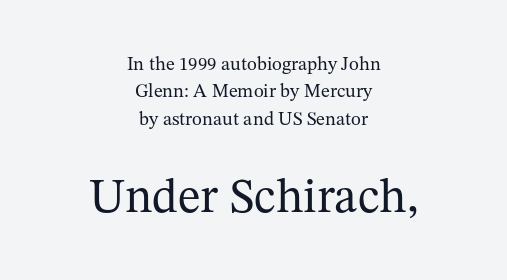
Q: Is the text bold? A: No.
Q: Is the text italic (slanted)? A: No, it is upright.
Q: Is the typeface a serif or a sans-serif typeface? A: Serif.
Q: Is the text underlined? A: No.
Q: How is the paragraph aligned? A: Centered.
Q: Is the spacing between letters normal or unusually wide? A: Normal.
Q: Is the spacing between lines tight, normal or loose? A: Normal.
Q: Which block of text is set in a larger size, the first (top) or the second (bottom)? A: The second (bottom) one.
Q: Width (condensed, normal, or wide)? A: Normal.
Q: Stroke contrast? A: Medium.
Q: x-height? A: Medium.
Q: Monospaced? A: No.
